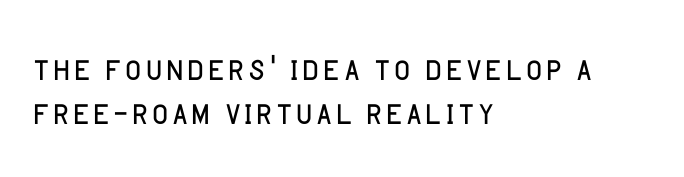
Spacing verdict: proportional, widths tailored to each character. The text was rendered using a sans face with plain stroke endings. Heaviness? Minimal to ordinary, like unemphasized prose. Words appear dense and cohesive because spacing is normal. Upright lettering throughout. The block of text is dense from top to bottom, with scant space between rows.
